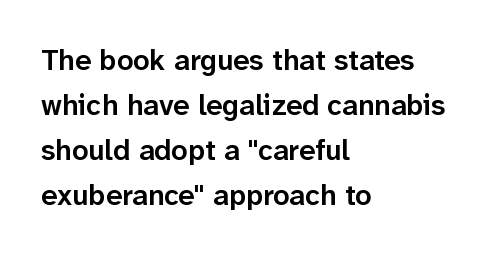
Q: Is the text bold? A: Semi-bold.
Q: Is the text italic (slanted)? A: No, it is upright.
Q: Is the typeface a serif or a sans-serif typeface? A: Sans-serif.
Q: Is the text underlined? A: No.
Q: How is the paragraph aligned? A: Left-aligned.
Q: Is the spacing between letters normal or unusually wide? A: Normal.
Q: Is the spacing between lines tight, normal or loose? A: Normal.
Q: Width (condensed, normal, or wide)? A: Normal.
Q: Stroke contrast? A: Low.
Q: x-height? A: Medium.
Q: Monospaced? A: No.
